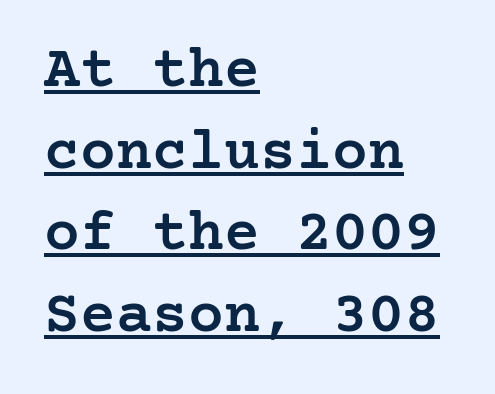
Designer's note — italics off, roman on. Underlining? Definitely there. Look at the bottom of the vertical strokes: they flare into serifs here. Letter spacing: default. Summary of weight: moderately heavy, a semibold.
